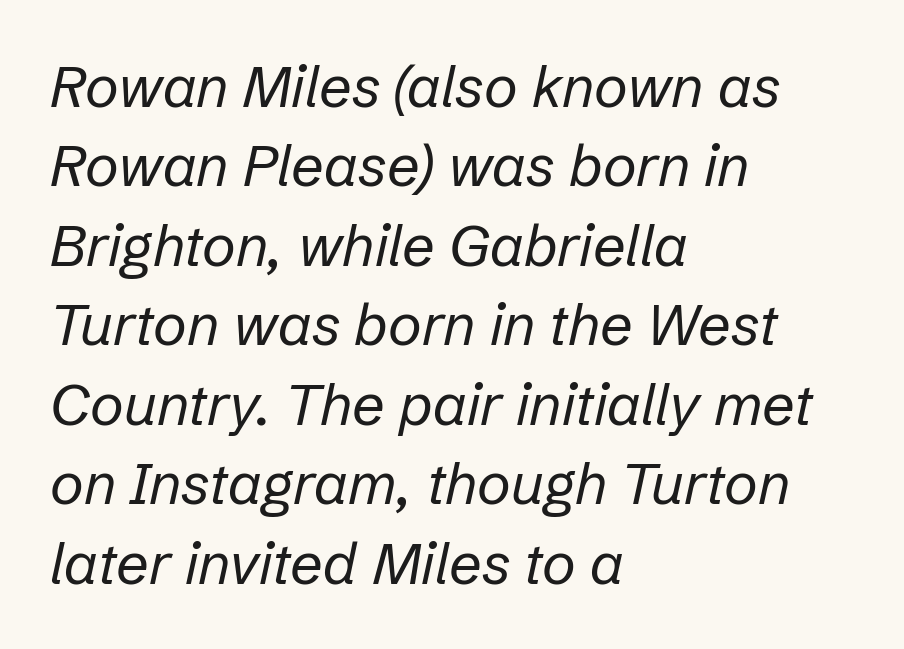
The image shows 58 px regular-weight type, italic (leaning right); set left-aligned, normal line spacing (1.37x), normal letter spacing, not underlined; low stroke contrast and a medium x-height.
